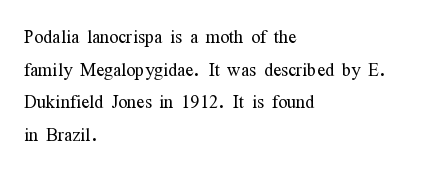
{"italic": "no", "bold": "no", "underline": "no", "align": "left", "line_spacing": "normal", "line_spacing_ratio": 1.36, "letter_spacing": "normal", "letter_spacing_em": 0.0, "glyph_px": 24}
